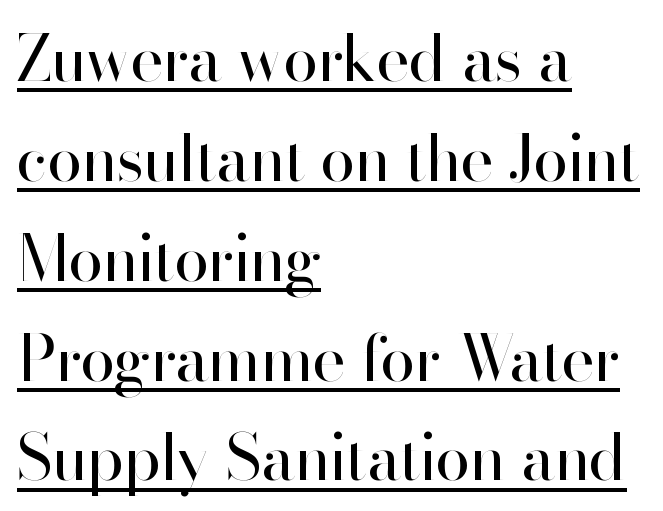
Tracking value appears to be zero — textbook default spacing. Posture: vertical. Is this a heavy cut? Hardly; it is regular or lighter. The passage shown stacks its lines at a standard gap. Every word sits above its own underline. Typeset ragged right — the left edge is the straight one.
